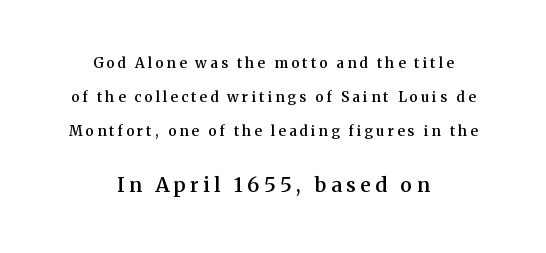
{"italic": "no", "bold": "semi", "underline": "no", "align": "center", "line_spacing": "loose", "line_spacing_ratio": 2.43, "letter_spacing": "wide", "letter_spacing_em": 0.23, "larger_block": "second", "size_ratio": 1.43, "glyph_px": 20}
